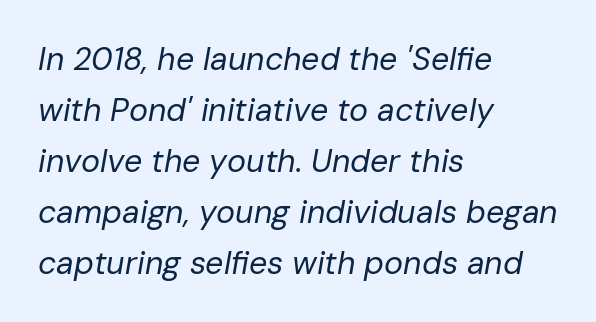
{"italic": "yes", "lean": "right", "slant_degrees": 10, "bold": "no", "weight": "regular", "width": "normal", "stroke_contrast": "low", "x_height": "medium", "monospaced": "no", "underline": "no", "align": "left", "line_spacing": "normal", "line_spacing_ratio": 1.59, "letter_spacing": "normal", "letter_spacing_em": 0.0, "glyph_px": 32}
